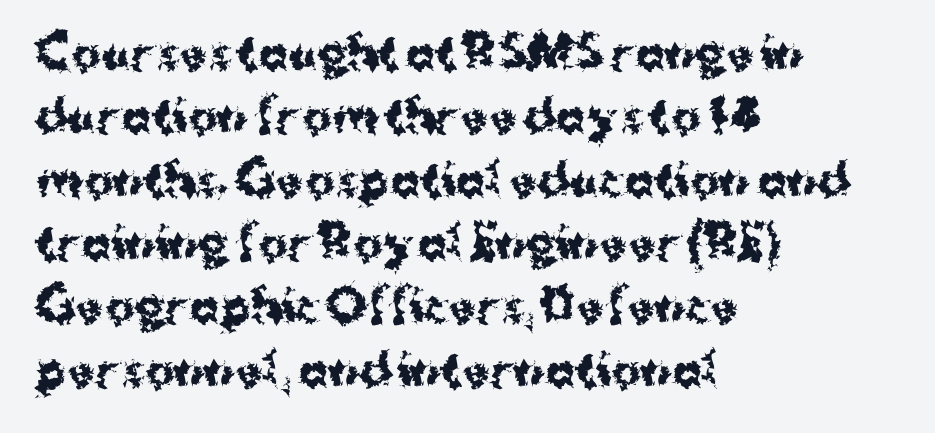
Q: Is the text bold? A: Yes.
Q: Is the text italic (slanted)? A: No, it is upright.
Q: Is the typeface a serif or a sans-serif typeface? A: Sans-serif.
Q: Is the text underlined? A: No.
Q: How is the paragraph aligned? A: Left-aligned.
Q: Is the spacing between letters normal or unusually wide? A: Normal.
Q: Is the spacing between lines tight, normal or loose? A: Normal.
Q: Width (condensed, normal, or wide)? A: Normal.
Q: Stroke contrast? A: Medium.
Q: x-height? A: Medium.
Q: Monospaced? A: No.
